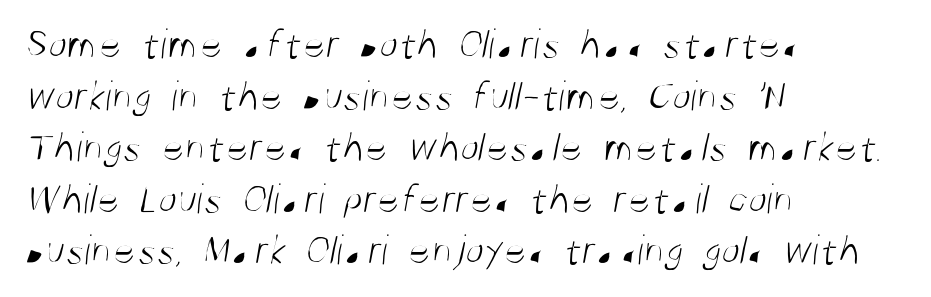
Q: Is the text bold? A: No.
Q: Is the typeface a serif or a sans-serif typeface? A: Sans-serif.
Q: Is the text underlined? A: No.
Q: How is the paragraph aligned? A: Left-aligned.
Q: Is the spacing between letters normal or unusually wide? A: Normal.
Q: Width (condensed, normal, or wide)? A: Condensed.
Q: Stroke contrast? A: Medium.
Q: x-height? A: Large.
Q: Monospaced? A: No.
